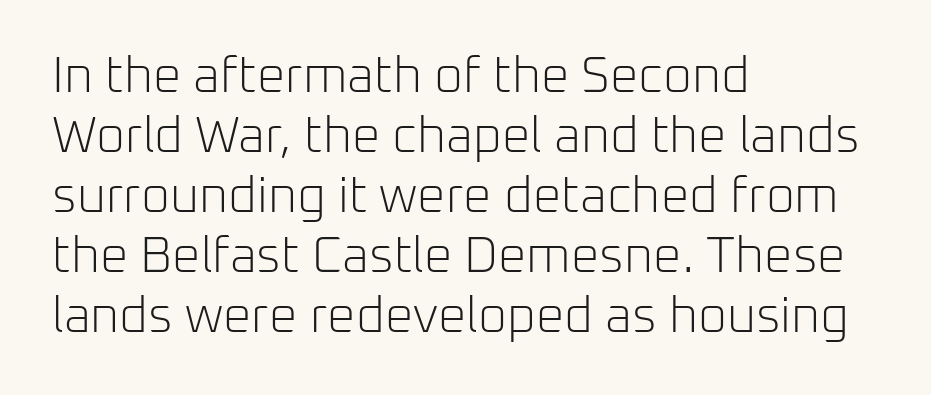
The image shows 50 px light sans-serif type, upright; set left-aligned, line spacing 1.2x, normal letter spacing, not underlined; low stroke contrast and a medium x-height.
